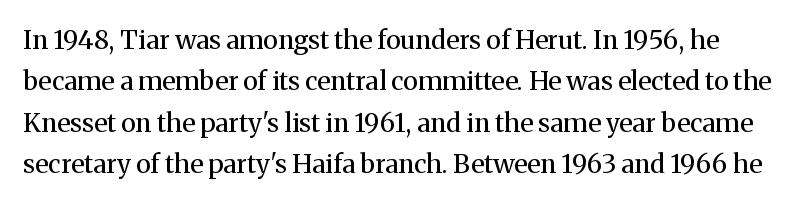
The strokes are not fattened; the text isn't bold. The line texture is even and compact thanks to regular tracking. These lines sit exactly where default settings would place them. Ordinary non-slanted type is in use.
